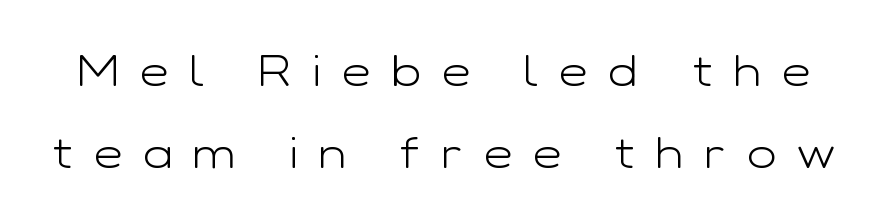
Q: Is the text bold? A: No.
Q: Is the text italic (slanted)? A: No, it is upright.
Q: Is the typeface a serif or a sans-serif typeface? A: Sans-serif.
Q: Is the text underlined? A: No.
Q: Is the spacing between letters normal or unusually wide? A: Unusually wide.
Q: Width (condensed, normal, or wide)? A: Wide.
Q: Stroke contrast? A: Low.
Q: x-height? A: Medium.
Q: Monospaced? A: No.
